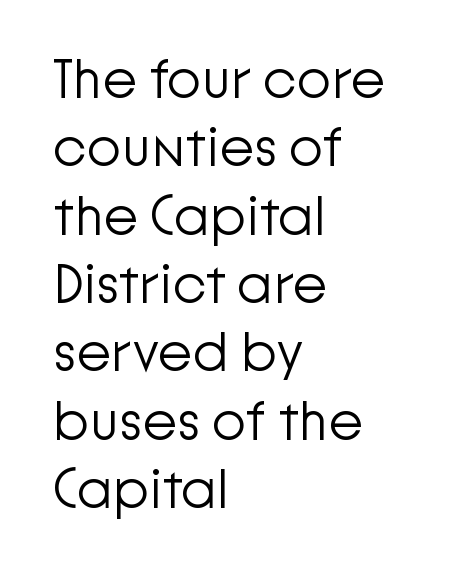
Q: Is the text bold? A: No.
Q: Is the text italic (slanted)? A: No, it is upright.
Q: Is the typeface a serif or a sans-serif typeface? A: Sans-serif.
Q: Is the text underlined? A: No.
Q: How is the paragraph aligned? A: Left-aligned.
Q: Is the spacing between letters normal or unusually wide? A: Normal.
Q: Width (condensed, normal, or wide)? A: Normal.
Q: Stroke contrast? A: Low.
Q: x-height? A: Medium.
Q: Monospaced? A: No.
